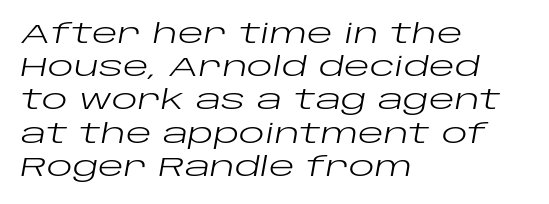
Q: Is the text bold? A: No.
Q: Is the text italic (slanted)? A: Yes, it leans right by about 10 degrees.
Q: Is the text underlined? A: No.
Q: How is the paragraph aligned? A: Left-aligned.
Q: Is the spacing between letters normal or unusually wide? A: Normal.
